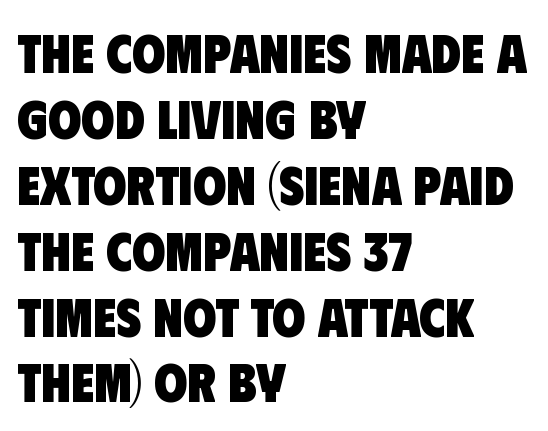
Any mark beneath the type? The region is blank. The ragged edge is on the right, which tells us the setting is flush left. Varying glyph widths throughout — classic text-font behaviour. Inter-character spacing is left at the font's built-in metrics.
